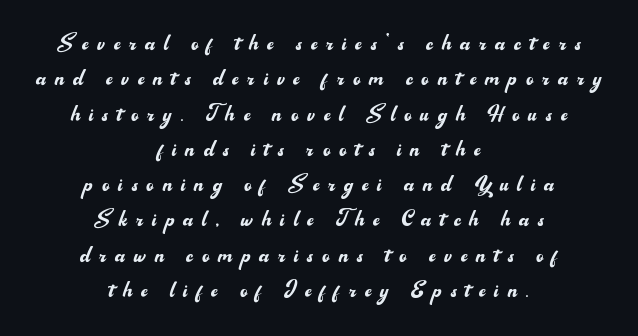
The image shows 28 px regular-weight sans-serif type; set centered, normal line spacing (1.26x), unusually wide letter spacing (+0.32 em), not underlined; medium stroke contrast and a small x-height.
